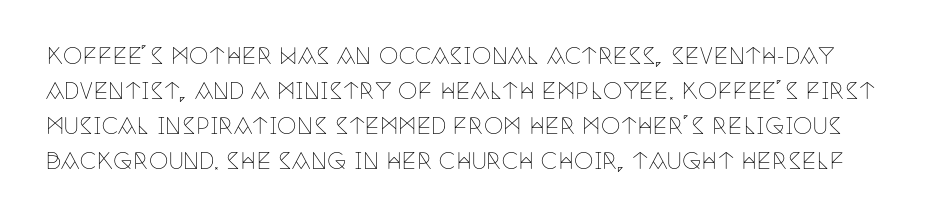
Clear beneath every line of the passage. These lines keep a tight, regular rhythm from letter to letter. No extra ink here — the face is not bold. Rendered with straight, roman letterforms.
